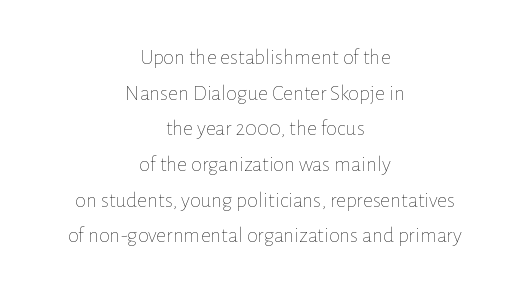
{"italic": "no", "bold": "no", "underline": "no", "align": "center", "line_spacing": "normal", "line_spacing_ratio": 1.62, "letter_spacing": "normal", "letter_spacing_em": 0.0, "glyph_px": 22}
